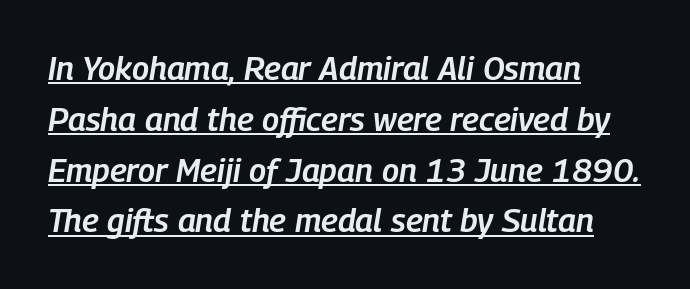
Q: Is the text bold? A: Semi-bold.
Q: Is the text italic (slanted)? A: Yes, it leans right by about 9 degrees.
Q: Is the text underlined? A: Yes.
Q: How is the paragraph aligned? A: Left-aligned.
Q: Is the spacing between letters normal or unusually wide? A: Normal.
Q: Is the spacing between lines tight, normal or loose? A: Normal.
Q: Width (condensed, normal, or wide)? A: Condensed.
Q: Stroke contrast? A: Low.
Q: x-height? A: Medium.
Q: Monospaced? A: No.
